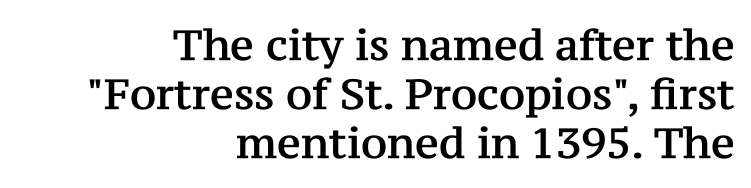
{"serif": "yes", "italic": "no", "width": "normal", "stroke_contrast": "medium", "x_height": "medium", "monospaced": "no", "underline": "no", "align": "right", "line_spacing_ratio": 1.17, "letter_spacing": "normal", "letter_spacing_em": 0.0, "glyph_px": 42}
